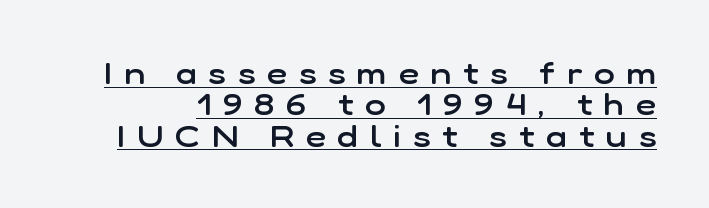
The image shows 31 px semibold sans-serif type, upright; set tight line spacing (1.01x), unusually wide letter spacing (+0.39 em), underlined; low stroke contrast and a medium x-height.
